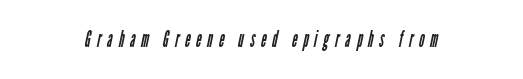
The words here are not underlined. Leftover space on each line is divided equally before and after the words. You could only call the tracking loose — the letters float apart. Is the stroke heavy? The answer is a plain regular-or-lighter.
